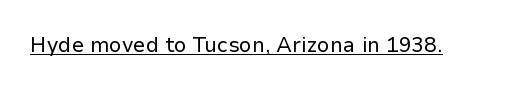
Italic: no, the glyphs are upright roman. You can see a thin bar hugging the bottom of the glyphs. Nothing heavy about these letters — not bold at all. Look at the tracking — it's just the regular setting, nothing added.
